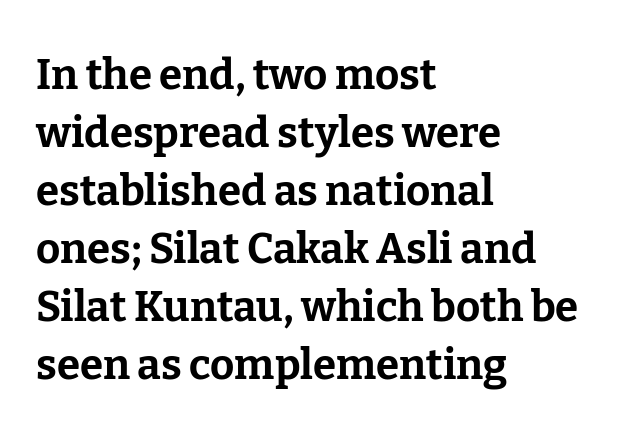
The sample has been set heavy, in full bold. Words appear dense and cohesive because spacing is normal. You could not count columns in this text — the font is proportionally spaced. Regarding leading, the lines here are spaced in the standard way. A roman cut, with each character standing at attention.
